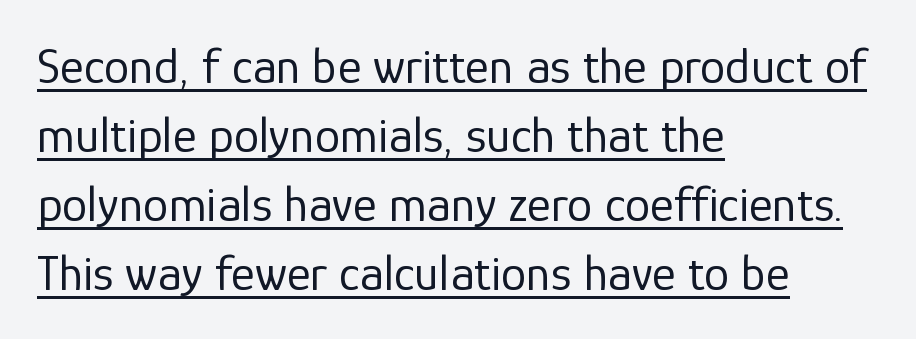
The image shows 51 px regular-weight sans-serif type, upright; set left-aligned, normal line spacing (1.35x), normal letter spacing, underlined; low stroke contrast and a medium x-height.
